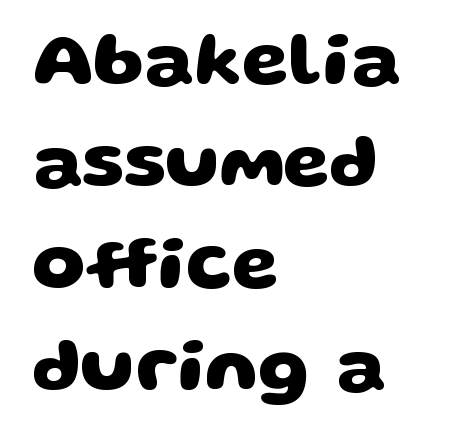
The image shows 75 px heavy, wide sans-serif type; set left-aligned, normal line spacing (1.36x), normal letter spacing, not underlined; low stroke contrast and a large x-height.
